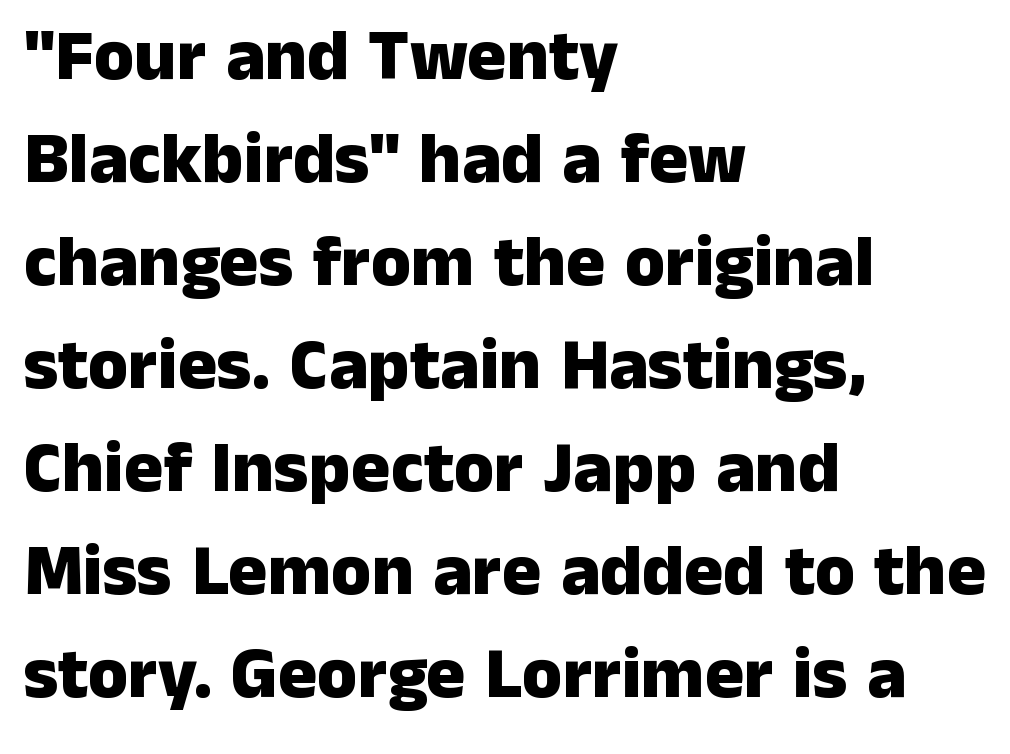
Q: Is the text bold? A: Yes.
Q: Is the text italic (slanted)? A: No, it is upright.
Q: Is the typeface a serif or a sans-serif typeface? A: Sans-serif.
Q: Is the text underlined? A: No.
Q: How is the paragraph aligned? A: Left-aligned.
Q: Is the spacing between letters normal or unusually wide? A: Normal.
Q: Is the spacing between lines tight, normal or loose? A: Normal.
Q: Width (condensed, normal, or wide)? A: Normal.
Q: Stroke contrast? A: Low.
Q: x-height? A: Medium.
Q: Monospaced? A: No.
